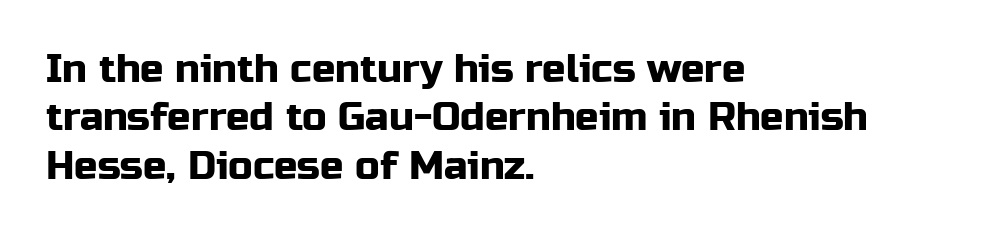
Looks like regular typesetting: each glyph gets only the width it needs. These lines stack with their left ends in a neat column. The letters carry no serifs — their stems end cleanly without finishing strokes. Every character sits straight up, as roman type does. Short note: letters normally spaced.
